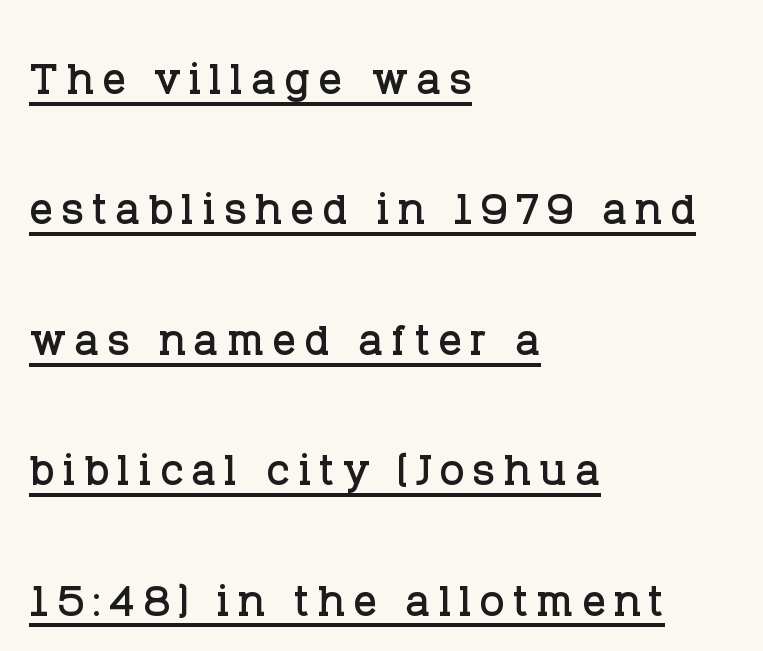
The words here are underlined. The passage shown is typeset with a serif family. Looks like regular typesetting: each glyph gets only the width it needs. The passage is arranged the way most books set body copy — flush left.
